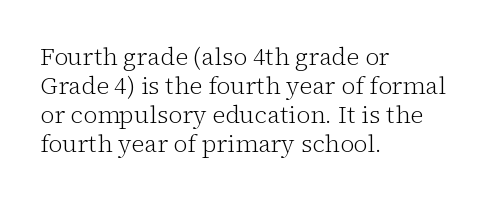
The image shows 24 px text type, upright; set left-aligned, line spacing 1.21x, normal letter spacing, not underlined.
